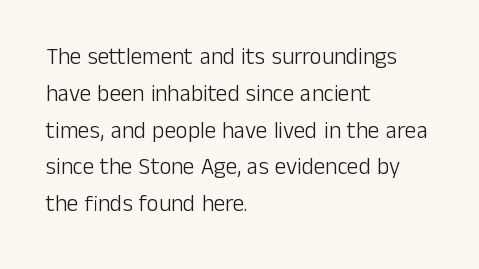
{"italic": "no", "bold": "no", "underline": "no", "align": "left", "line_spacing": "normal", "line_spacing_ratio": 1.6, "letter_spacing": "normal", "letter_spacing_em": 0.0, "glyph_px": 23}
